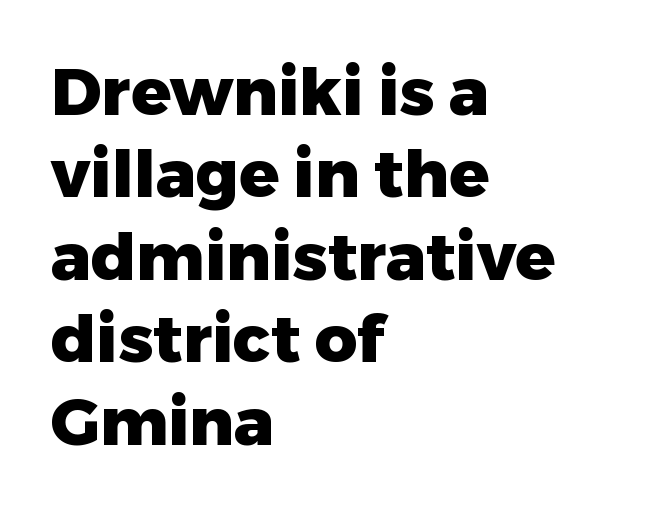
The face used here is rendered with its standard letterfit. A roman cut, with each character standing at attention. Baseline-to-baseline distance is the conventional proportion of letter height. The passage shown is typed in a proportional face where columns would drift.
